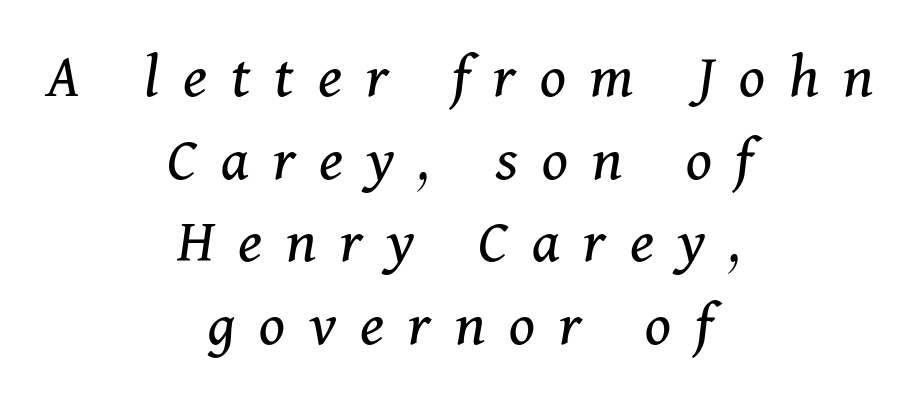
Q: Is the text bold? A: No.
Q: Is the text italic (slanted)? A: Yes, it leans right by about 11 degrees.
Q: Is the typeface a serif or a sans-serif typeface? A: Serif.
Q: Is the text underlined? A: No.
Q: How is the paragraph aligned? A: Centered.
Q: Is the spacing between letters normal or unusually wide? A: Unusually wide.
Q: Is the spacing between lines tight, normal or loose? A: Normal.
Q: Width (condensed, normal, or wide)? A: Normal.
Q: Stroke contrast? A: Medium.
Q: x-height? A: Medium.
Q: Monospaced? A: No.
